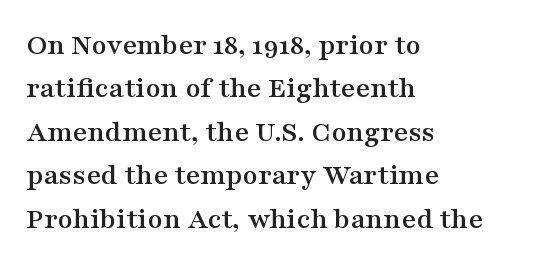
{"serif": "yes", "italic": "no", "width": "wide", "stroke_contrast": "medium", "x_height": "medium", "monospaced": "no", "underline": "no", "align": "left", "line_spacing": "normal", "line_spacing_ratio": 1.4, "letter_spacing": "normal", "letter_spacing_em": 0.0, "glyph_px": 31}
